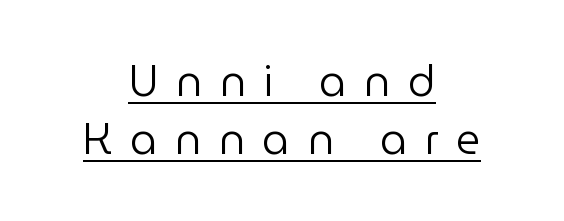
This rendering features underlined lettering. Regarding leading, the lines here are spaced in the standard way. Stroke terminals: plain, sans-serif. The text block is weighted toward neither margin, spreading evenly from the middle. You could not count columns in this text — the font is proportionally spaced.
